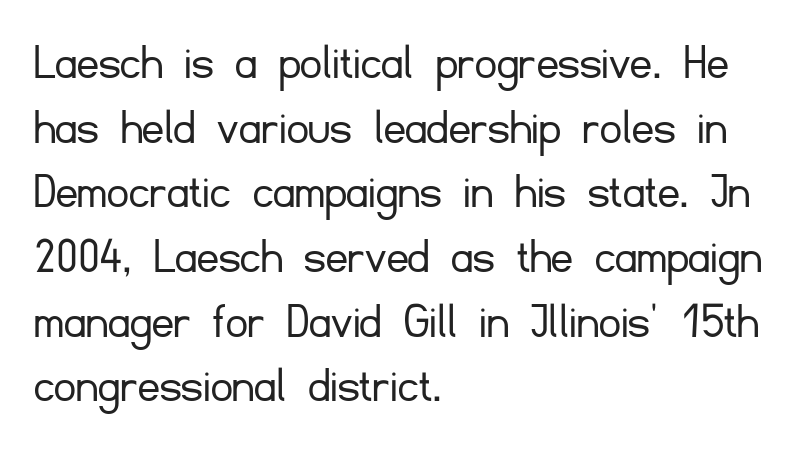
The setting favours the left margin, as ordinary paragraphs usually do. Unlike a traditional serif, this face leaves its strokes unadorned. The foot of each line stays bare and open. The tracking reads as untouched default to a designer's eye.
